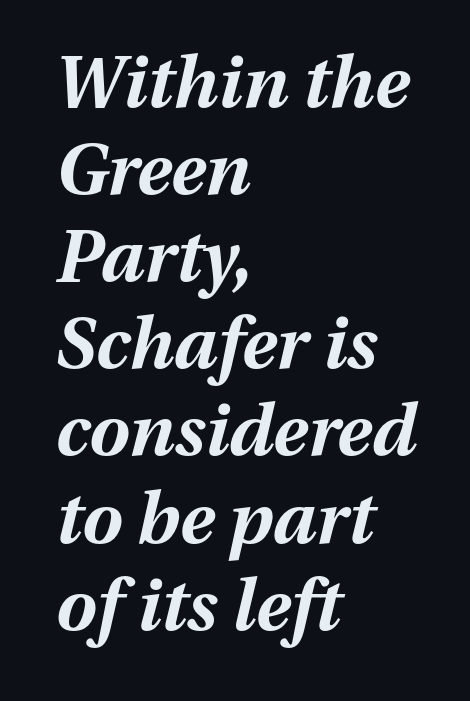
The whole block is typeset with a tilt. You could call the tracking neutral — neither tight nor loose. Weight: bold. Every row of glyphs begins at an identical x-position on the left.
